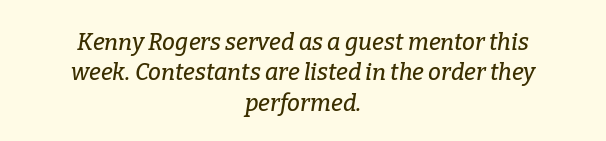
Q: Is the text italic (slanted)? A: Yes, it leans right by about 9 degrees.
Q: Is the text underlined? A: No.
Q: How is the paragraph aligned? A: Centered.
Q: Is the spacing between letters normal or unusually wide? A: Normal.
Q: Is the spacing between lines tight, normal or loose? A: Normal.
